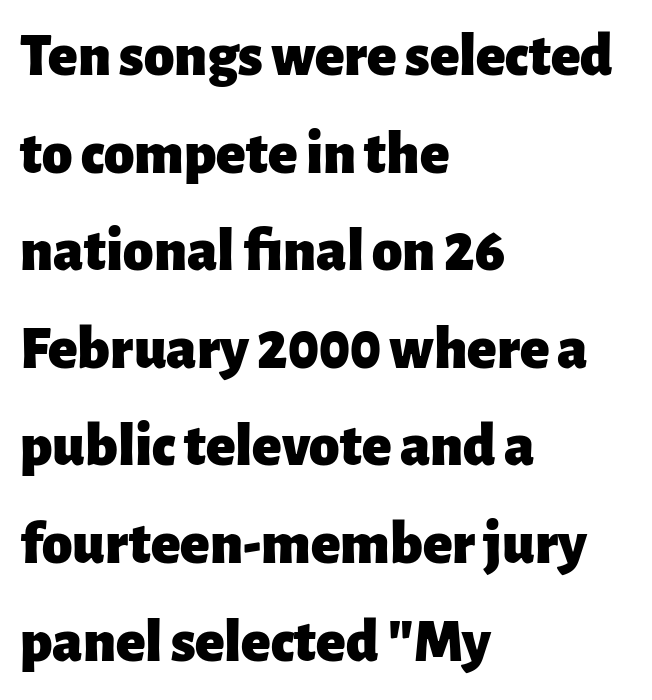
Q: Is the text bold? A: Yes.
Q: Is the text italic (slanted)? A: No, it is upright.
Q: Is the typeface a serif or a sans-serif typeface? A: Sans-serif.
Q: Is the text underlined? A: No.
Q: How is the paragraph aligned? A: Left-aligned.
Q: Is the spacing between letters normal or unusually wide? A: Normal.
Q: Is the spacing between lines tight, normal or loose? A: Normal.
Q: Width (condensed, normal, or wide)? A: Normal.
Q: Stroke contrast? A: Low.
Q: x-height? A: Medium.
Q: Monospaced? A: No.
